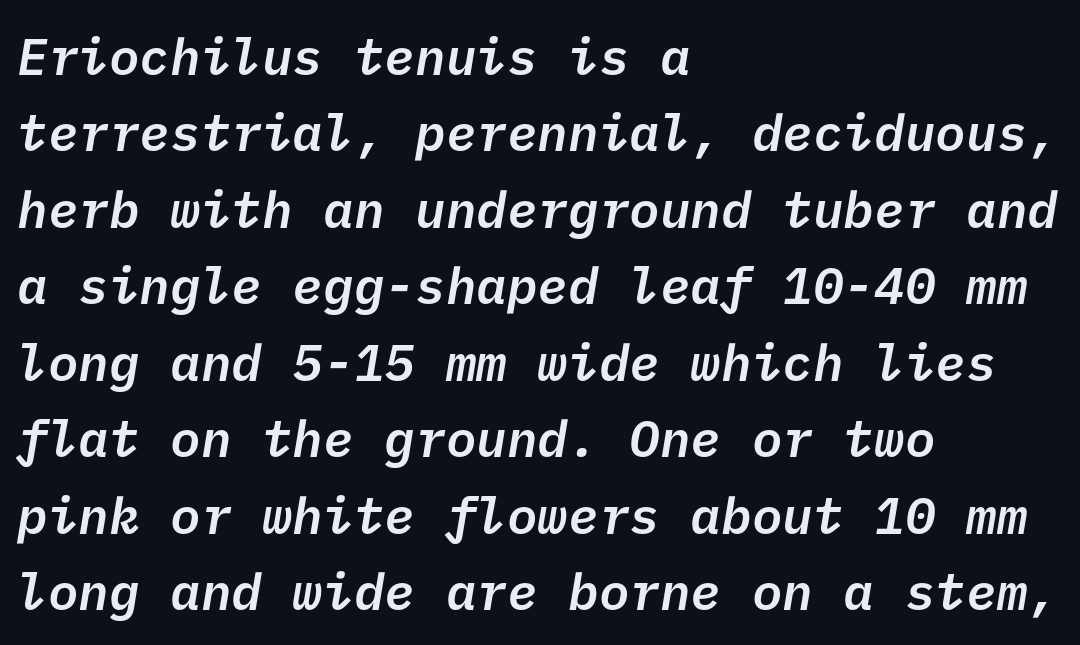
{"serif": "no", "bold": "semi", "weight": "semibold", "width": "normal", "stroke_contrast": "low", "x_height": "medium", "underline": "no", "align": "left", "line_spacing": "normal", "line_spacing_ratio": 1.5, "letter_spacing": "normal", "letter_spacing_em": 0.0, "glyph_px": 51}
